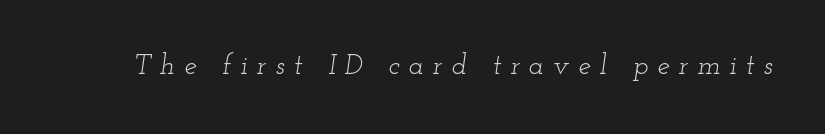
Q: Is the text bold? A: No.
Q: Is the text italic (slanted)? A: Yes, it leans right by about 12 degrees.
Q: Is the typeface a serif or a sans-serif typeface? A: Serif.
Q: Is the text underlined? A: No.
Q: Is the spacing between letters normal or unusually wide? A: Unusually wide.
Q: Width (condensed, normal, or wide)? A: Wide.
Q: Stroke contrast? A: Low.
Q: x-height? A: Small.
Q: Monospaced? A: No.
